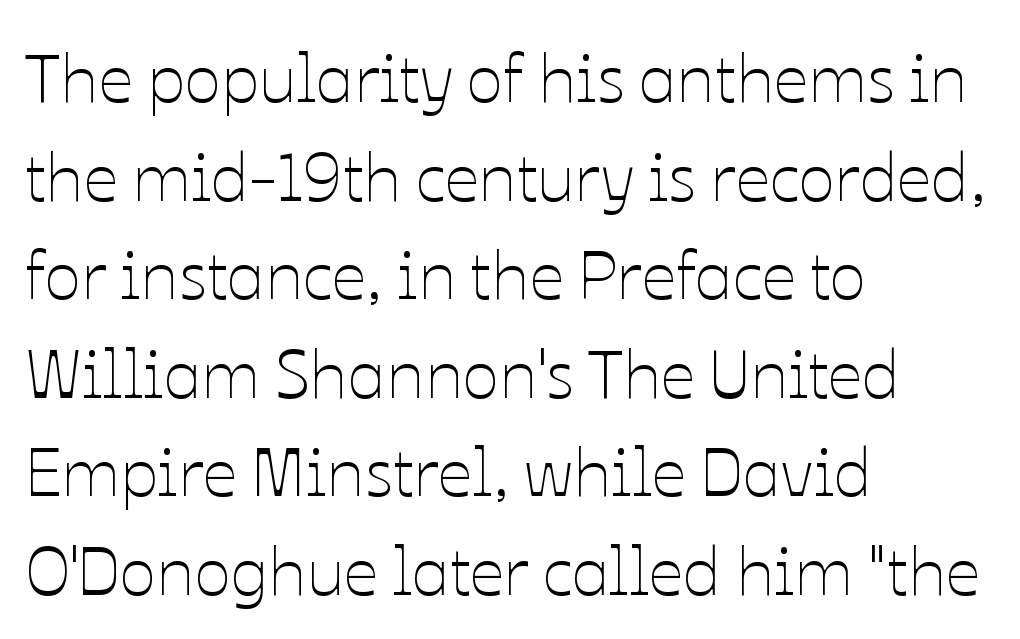
The image shows 68 px thin type, upright; set left-aligned, normal line spacing (1.45x), normal letter spacing, not underlined; low stroke contrast and a medium x-height.
